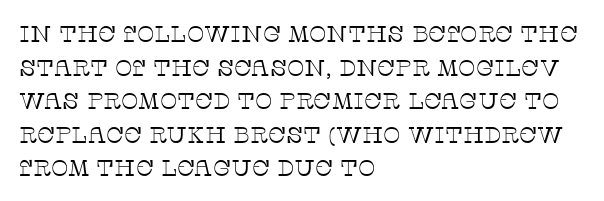
Q: Is the text bold? A: No.
Q: Is the text italic (slanted)? A: No, it is upright.
Q: Is the text underlined? A: No.
Q: How is the paragraph aligned? A: Left-aligned.
Q: Is the spacing between letters normal or unusually wide? A: Normal.
Q: Is the spacing between lines tight, normal or loose? A: Normal.
